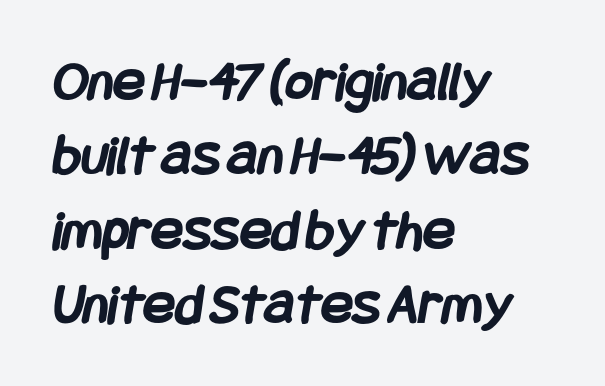
Each letter's strokes conclude bluntly, with no projecting serifs. Glyph-to-glyph distance matches everyday printed text. You'd pick this weight for a headline — it's a proper bold. Glance below the letters and you will spot only blank space. A student would call this left alignment; a typographer would say flush left, rag right. Successive baselines arrive at the customary interval.
